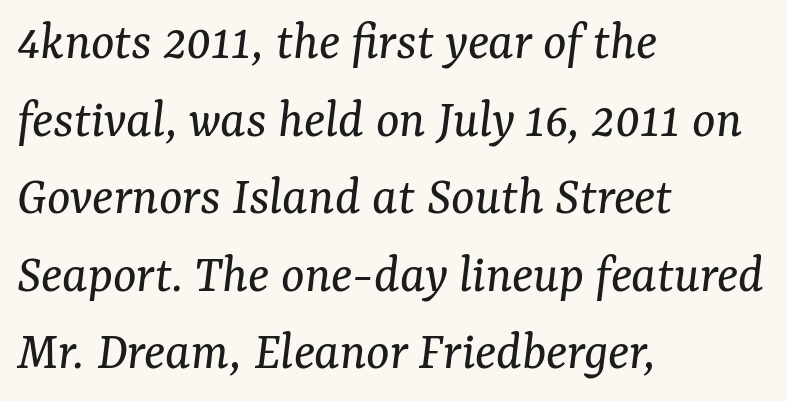
{"serif": "yes", "italic": "yes", "lean": "right", "slant_degrees": 7, "bold": "no", "weight": "regular", "width": "normal", "stroke_contrast": "medium", "x_height": "medium", "monospaced": "no", "underline": "no", "align": "left", "line_spacing": "normal", "line_spacing_ratio": 1.41, "letter_spacing": "normal", "letter_spacing_em": 0.0, "glyph_px": 55}
